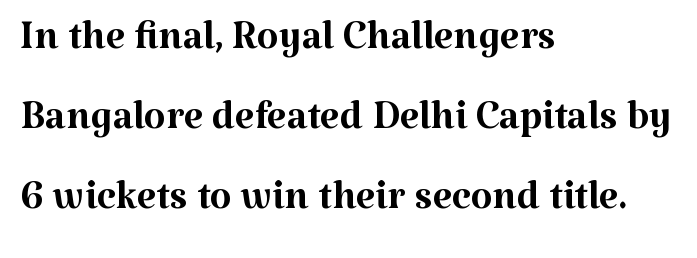
{"serif": "yes", "italic": "no", "bold": "no", "weight": "regular", "width": "normal", "stroke_contrast": "medium", "x_height": "medium", "monospaced": "no", "underline": "no", "align": "left", "line_spacing": "normal", "line_spacing_ratio": 1.43, "letter_spacing": "normal", "letter_spacing_em": 0.0, "glyph_px": 56}
